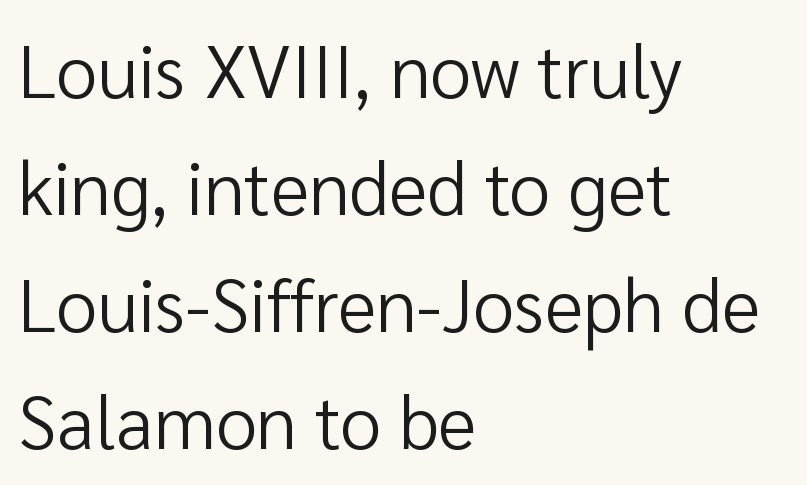
The image shows 74 px regular-weight sans-serif type, upright; set left-aligned, normal line spacing (1.58x), normal letter spacing, not underlined; low stroke contrast and a medium x-height.
